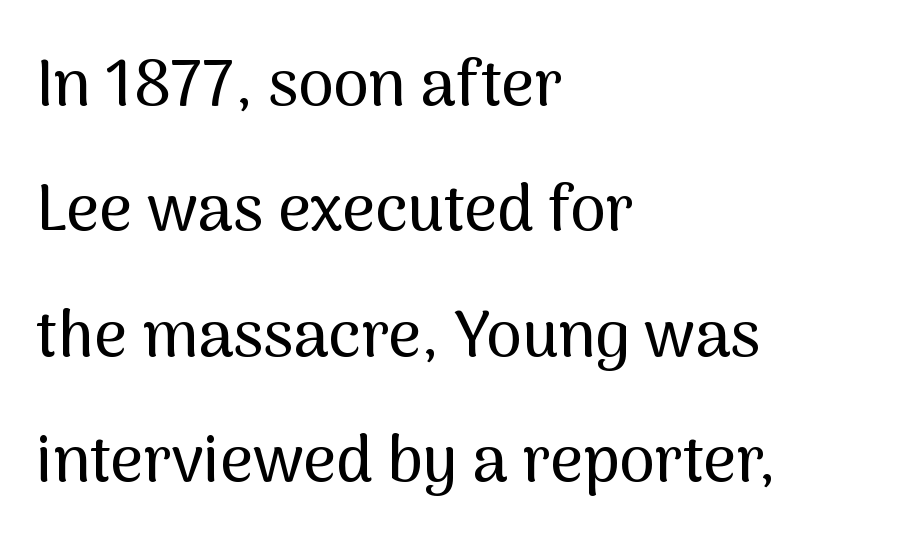
Q: Is the text italic (slanted)? A: No, it is upright.
Q: Is the typeface a serif or a sans-serif typeface? A: Sans-serif.
Q: Is the text underlined? A: No.
Q: How is the paragraph aligned? A: Left-aligned.
Q: Is the spacing between letters normal or unusually wide? A: Normal.
Q: Is the spacing between lines tight, normal or loose? A: Loose.
Q: Width (condensed, normal, or wide)? A: Normal.
Q: Stroke contrast? A: Medium.
Q: x-height? A: Medium.
Q: Monospaced? A: No.
